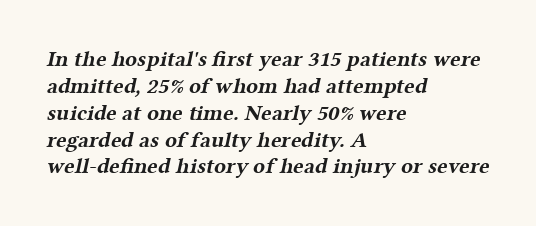
Q: Is the text bold? A: Yes.
Q: Is the text underlined? A: No.
Q: How is the paragraph aligned? A: Left-aligned.
Q: Is the spacing between letters normal or unusually wide? A: Normal.
